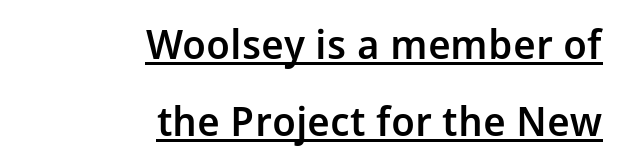
This rendering leaves character spacing at its baseline value. Think of a printed novel: that variable character pitch is what you see here. Quick note: not italic, upright. Beneath each row of characters lies a ruled line. Does the type have serifs? No, each stem ends abruptly.
